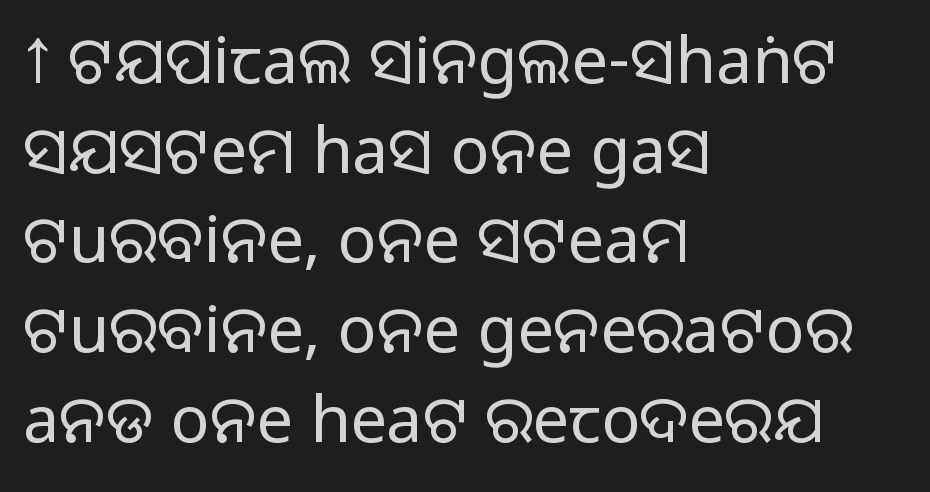
{"serif": "no", "italic": "no", "width": "normal", "stroke_contrast": "medium", "monospaced": "no", "underline": "no", "align": "left", "line_spacing": "normal", "line_spacing_ratio": 1.38, "letter_spacing": "normal", "letter_spacing_em": 0.0, "glyph_px": 65}
